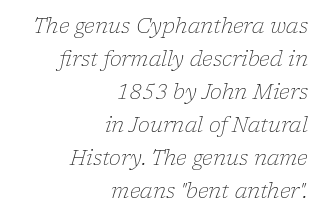
{"italic": "yes", "lean": "right", "slant_degrees": 17, "bold": "no", "underline": "no", "align": "right", "line_spacing": "normal", "line_spacing_ratio": 1.65, "letter_spacing": "normal", "letter_spacing_em": 0.0, "glyph_px": 20}
